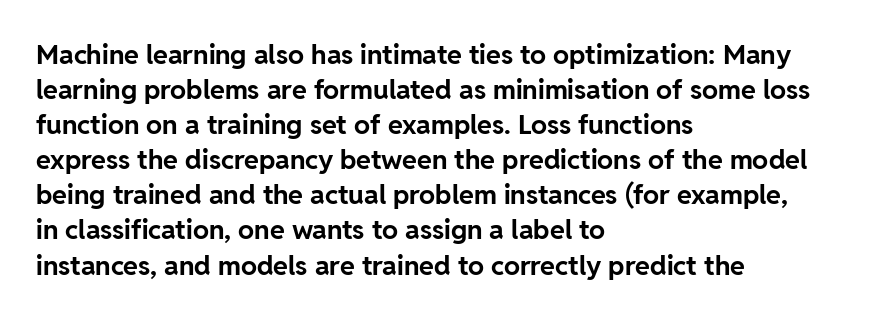
Is there much room between lines? A standard amount, neither cramped nor airy. Emphasis by weight is at full strength: bold. Each word holds together tightly as a unit, with standard inter-letter gaps. Rule under the text: the space is simply empty. Style check: upright. Does the copy run flush right? No — it runs flush left.
